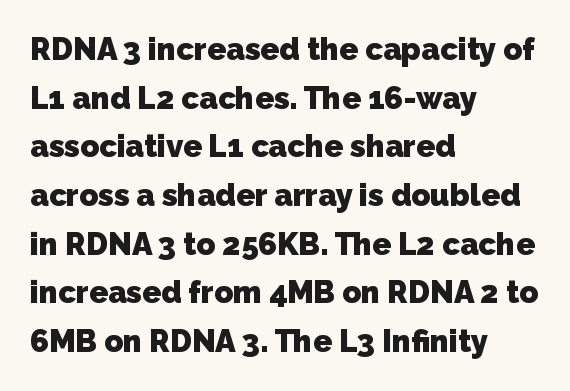
The letters advance in unequal steps, a hallmark of proportional type. The words here are not underlined. The compositor pushed each line to the left boundary. This is sans-serif lettering, the kind often seen on screens and signage. Does extra space separate the letters? No, they use regular spacing.
